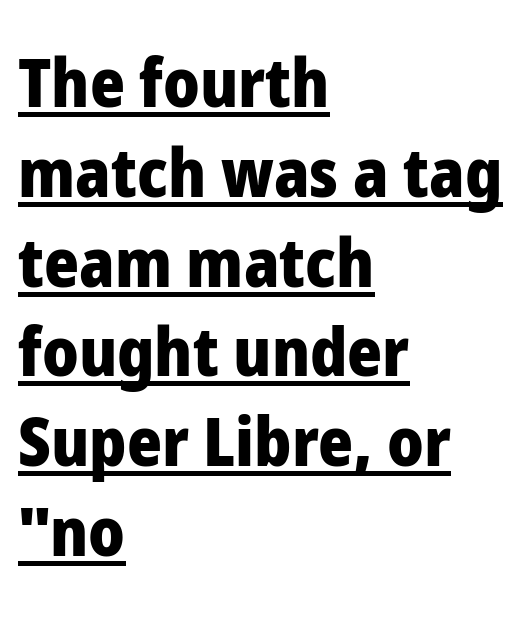
How are the letters spaced? Ordinarily, with no added tracking. Check the space under the baseline: a stroke is drawn there. If you drew a ruler down the left edge, every line would touch it. The glyphs have the mass of a bold cut. Character widths vary here, with narrow letters taking less room than wide ones. The characters display no serif detailing; their extremities are plain.
